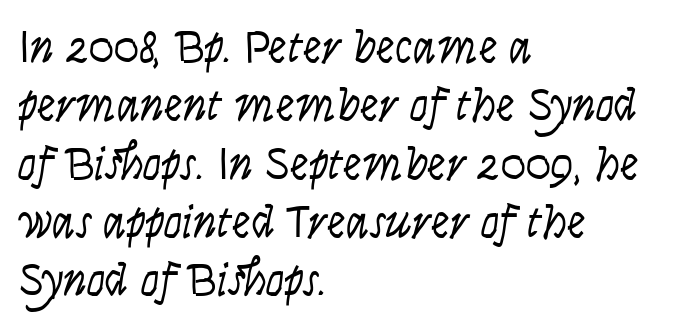
Q: Is the text bold? A: No.
Q: Is the text italic (slanted)? A: Yes.
Q: Is the typeface a serif or a sans-serif typeface? A: Sans-serif.
Q: Is the text underlined? A: No.
Q: How is the paragraph aligned? A: Left-aligned.
Q: Is the spacing between letters normal or unusually wide? A: Normal.
Q: Width (condensed, normal, or wide)? A: Condensed.
Q: Stroke contrast? A: Low.
Q: x-height? A: Large.
Q: Monospaced? A: No.
